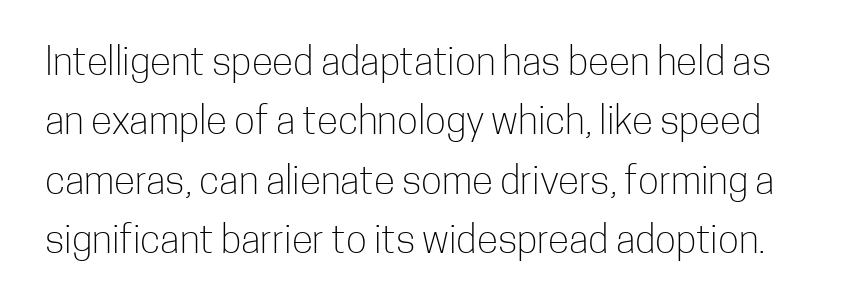
In terms of leading, this rendering sits right in the middle. Characters follow at the spacing the type designer built in. Only glyphs here, with clear space below each row. Every character sits straight up, as roman type does.
